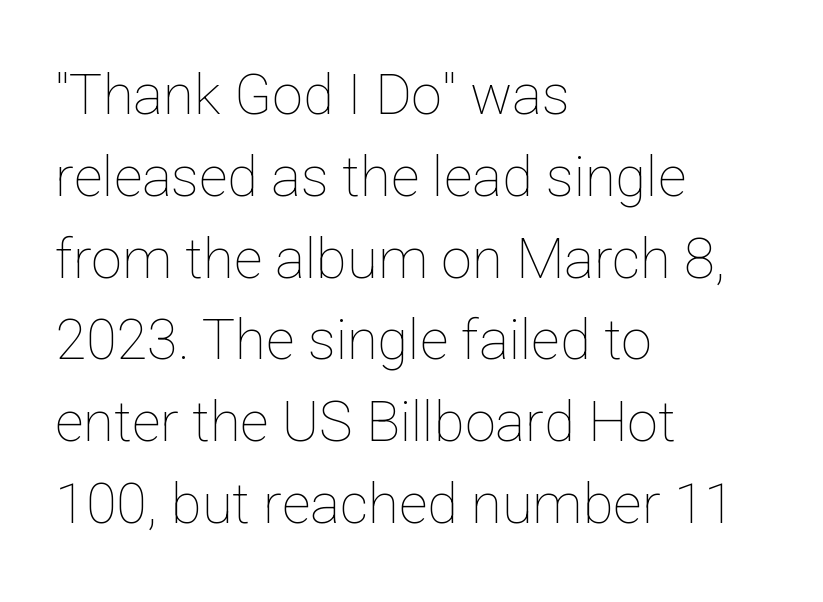
{"italic": "no", "bold": "no", "weight": "thin", "width": "normal", "stroke_contrast": "low", "x_height": "medium", "monospaced": "no", "underline": "no", "align": "left", "line_spacing": "normal", "line_spacing_ratio": 1.46, "letter_spacing": "normal", "letter_spacing_em": 0.0, "glyph_px": 56}
